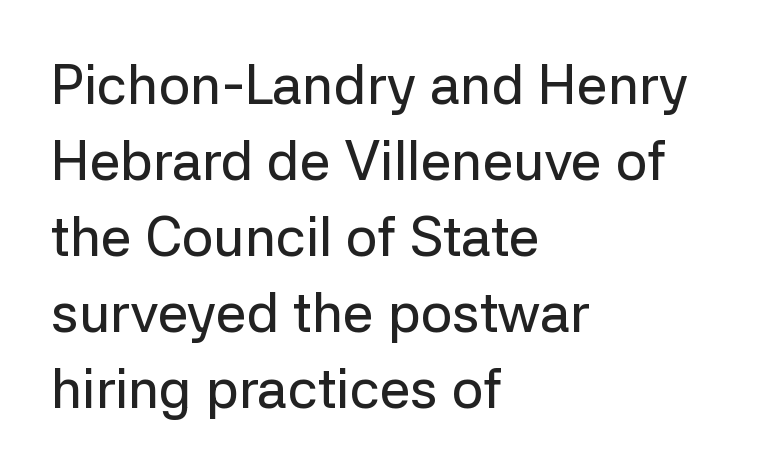
The designer went with a sans here, leaving each stem footless. This sample has the flowing, uneven cadence of proportional lettering. Tall strokes in this sample are plumb rather than angled. Honestly, there is no underline to notice here at all. The space between consecutive lines is moderate.
